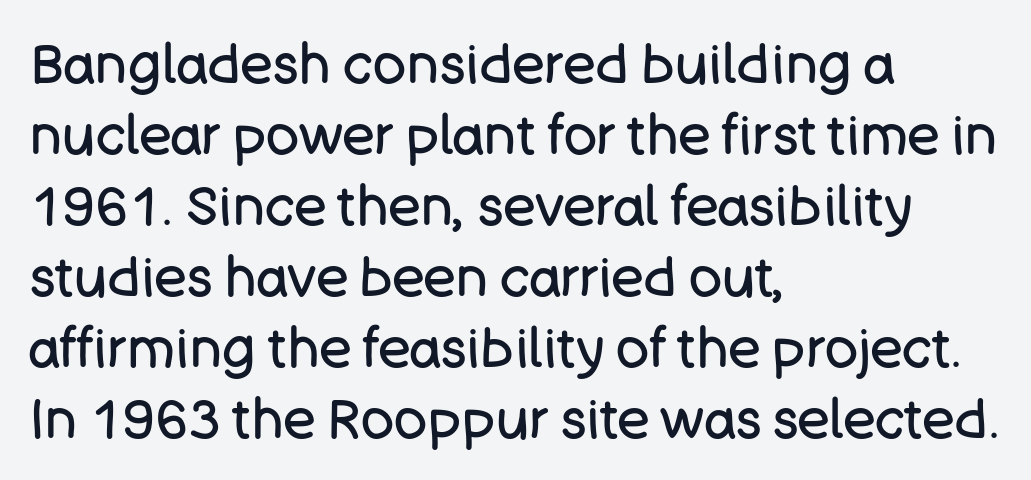
{"serif": "no", "italic": "no", "bold": "no", "weight": "regular", "width": "normal", "stroke_contrast": "low", "x_height": "large", "monospaced": "no", "underline": "no", "align": "left", "line_spacing": "normal", "line_spacing_ratio": 1.29, "letter_spacing": "normal", "letter_spacing_em": 0.0, "glyph_px": 55}
